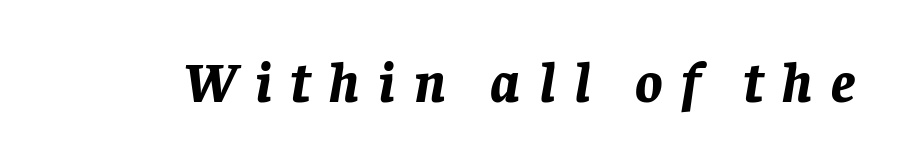
{"italic": "yes", "lean": "right", "slant_degrees": 8, "bold": "yes", "weight": "bold", "width": "normal", "stroke_contrast": "low", "x_height": "large", "monospaced": "no", "underline": "no", "letter_spacing": "wide", "letter_spacing_em": 0.32, "glyph_px": 57}
